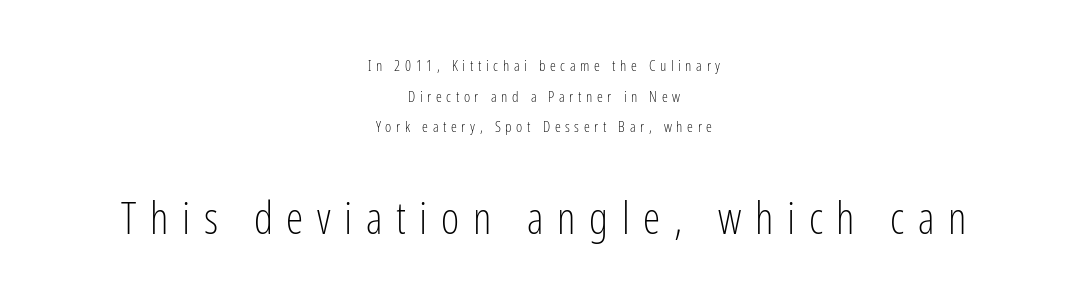
Nobody drew a line under any word here. Here the glyphs are tracked loosely, breaking word shapes into spaced letters. Here the designer chose a conventional face with non-uniform glyph widths. The letterforms sit at book weight or below.
